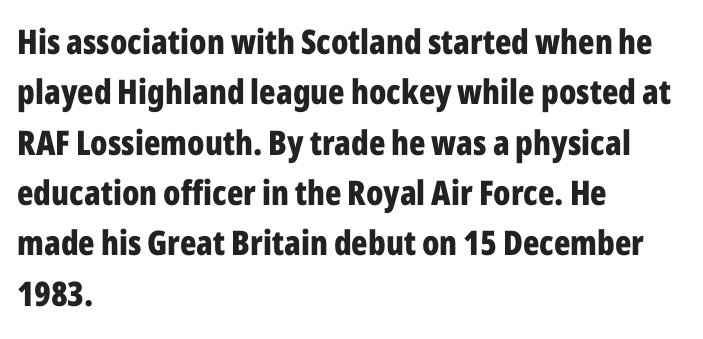
The image shows 34 px bold, condensed sans-serif type, upright; set left-aligned, normal line spacing (1.48x), normal letter spacing, not underlined; low stroke contrast and a medium x-height.
